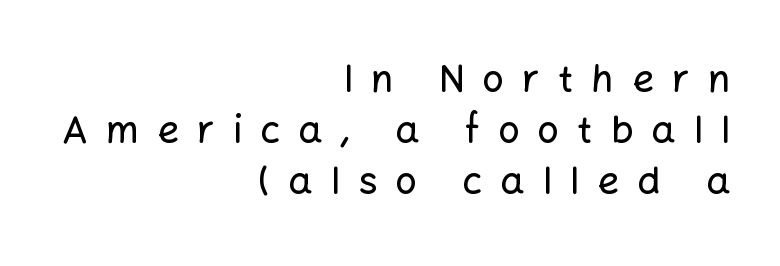
{"serif": "no", "italic": "no", "width": "normal", "stroke_contrast": "low", "x_height": "medium", "monospaced": "no", "underline": "no", "align": "right", "line_spacing": "normal", "line_spacing_ratio": 1.34, "letter_spacing": "wide", "letter_spacing_em": 0.48, "glyph_px": 38}
